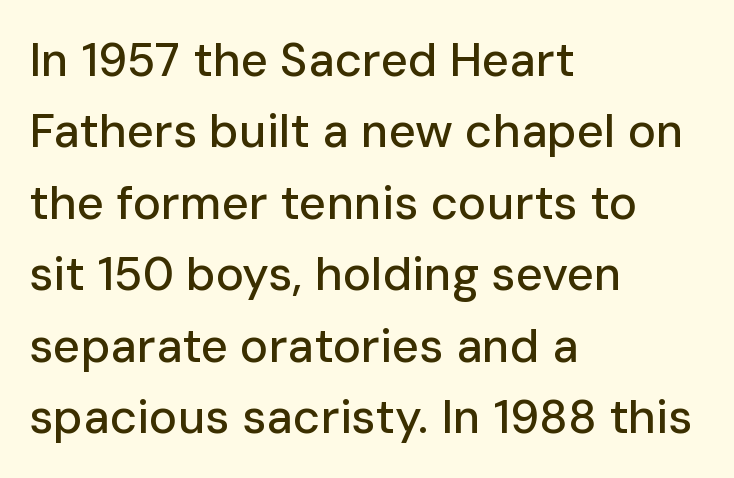
The image shows 47 px sans-serif type, upright; set left-aligned, normal line spacing (1.52x), normal letter spacing, not underlined; low stroke contrast and a medium x-height.
